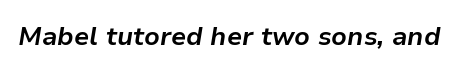
The image shows 26 px bold type, italic (leaning right); set normal letter spacing, not underlined.
